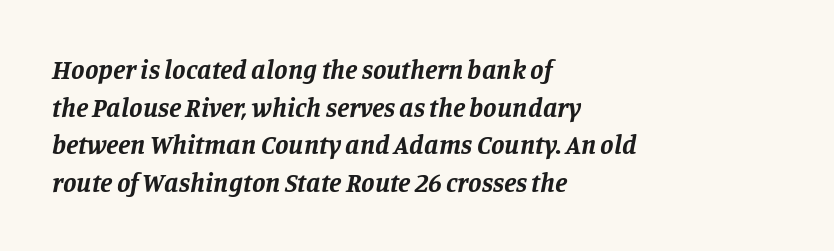
The image shows 27 px bold type, italic (leaning right); set left-aligned, normal line spacing (1.39x), normal letter spacing, not underlined.
